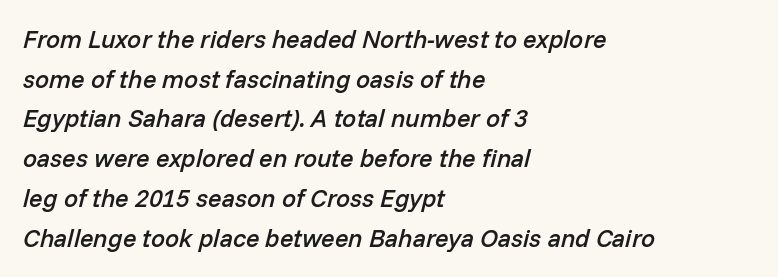
The image shows 25 px text type, italic (leaning right); set left-aligned, normal line spacing (1.59x), normal letter spacing, not underlined.
